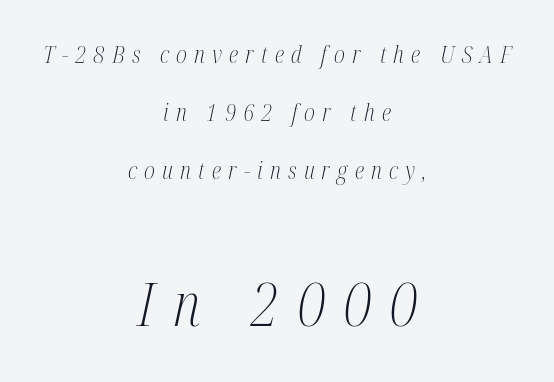
The block sitting lower on the canvas is the one with enlarged characters. This sample uses an oblique cut, with every glyph tilted off the vertical. The paragraph shown floats in the horizontal middle. The block of text is sparse from top to bottom, with ample space between rows. Students, note that the glyphs here are deliberately spaced far apart. In terms of letterform style, serifs are clearly present.
